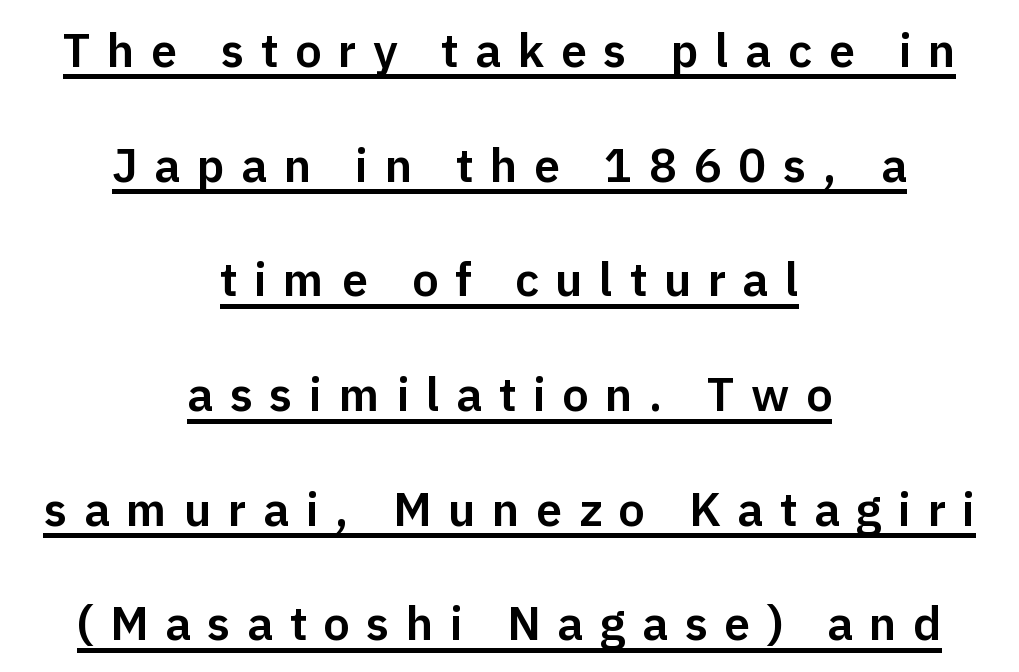
Q: Is the text italic (slanted)? A: No, it is upright.
Q: Is the typeface a serif or a sans-serif typeface? A: Sans-serif.
Q: Is the text underlined? A: Yes.
Q: How is the paragraph aligned? A: Centered.
Q: Is the spacing between letters normal or unusually wide? A: Unusually wide.
Q: Is the spacing between lines tight, normal or loose? A: Loose.
Q: Width (condensed, normal, or wide)? A: Normal.
Q: Stroke contrast? A: Low.
Q: x-height? A: Medium.
Q: Monospaced? A: No.
